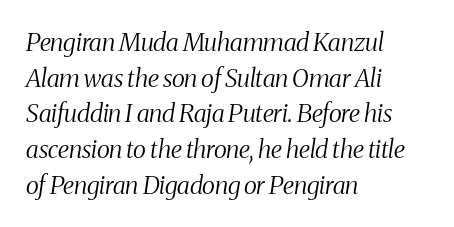
Q: Is the text bold? A: No.
Q: Is the text italic (slanted)? A: Yes, it leans right by about 8 degrees.
Q: Is the text underlined? A: No.
Q: How is the paragraph aligned? A: Left-aligned.
Q: Is the spacing between letters normal or unusually wide? A: Normal.
Q: Is the spacing between lines tight, normal or loose? A: Normal.
